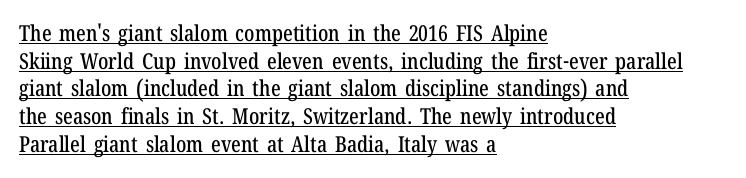
The image shows 22 px text type, upright; set left-aligned, normal line spacing (1.26x), normal letter spacing, underlined.
